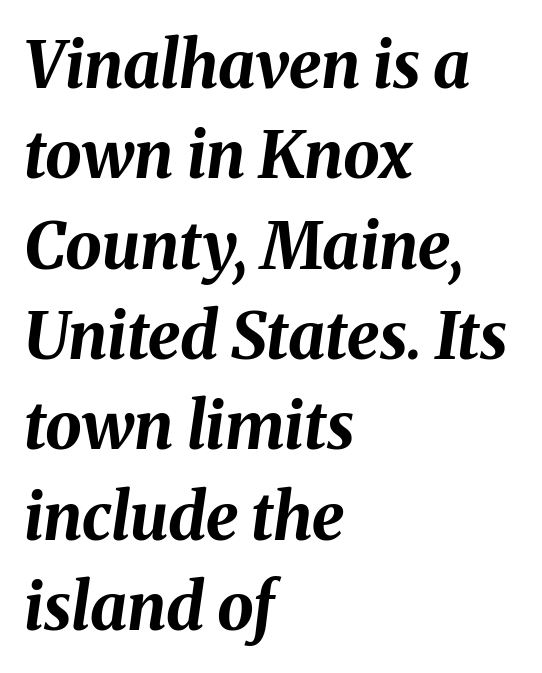
Q: Is the text bold? A: Yes.
Q: Is the text italic (slanted)? A: Yes, it leans right by about 8 degrees.
Q: Is the text underlined? A: No.
Q: How is the paragraph aligned? A: Left-aligned.
Q: Is the spacing between letters normal or unusually wide? A: Normal.
Q: Is the spacing between lines tight, normal or loose? A: Normal.
Q: Width (condensed, normal, or wide)? A: Normal.
Q: Stroke contrast? A: Medium.
Q: x-height? A: Medium.
Q: Monospaced? A: No.
